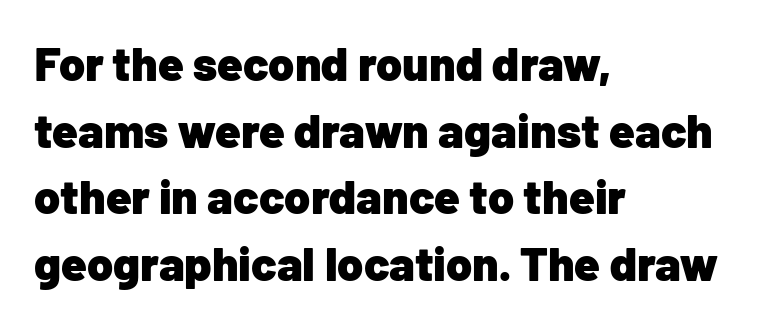
The image shows 47 px heavy sans-serif type, upright; set left-aligned, normal line spacing (1.42x), normal letter spacing, not underlined; low stroke contrast and a medium x-height.
